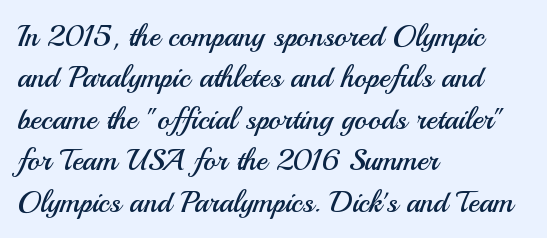
The image shows 30 px regular-weight sans-serif type; set left-aligned, normal line spacing (1.38x), normal letter spacing, not underlined; medium stroke contrast and a small x-height.
